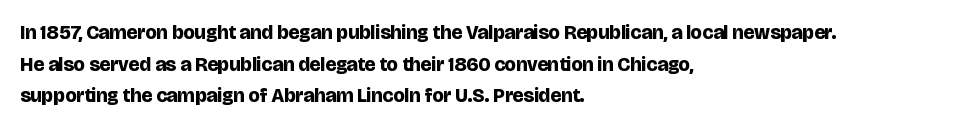
The image shows 20 px bold type, upright; set left-aligned, normal line spacing (1.58x), normal letter spacing, not underlined.
